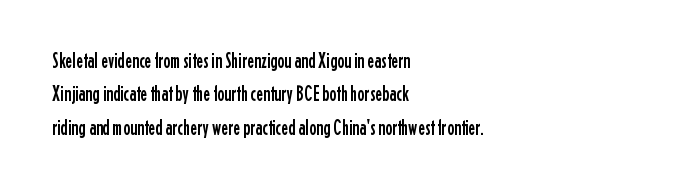
The image shows 21 px text type, upright; set left-aligned, normal line spacing (1.59x), normal letter spacing, not underlined.
